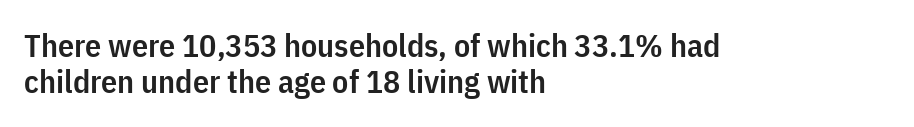
The image shows 32 px semibold, condensed sans-serif type, upright; set left-aligned, tight line spacing (1.13x), normal letter spacing, not underlined; low stroke contrast and a medium x-height.
